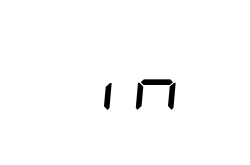
{"italic": "yes", "lean": "right", "slant_degrees": 5, "bold": "no", "weight": "regular", "width": "condensed", "stroke_contrast": "low", "x_height": "large", "underline": "no", "letter_spacing": "wide", "letter_spacing_em": 0.24, "glyph_px": 61}
